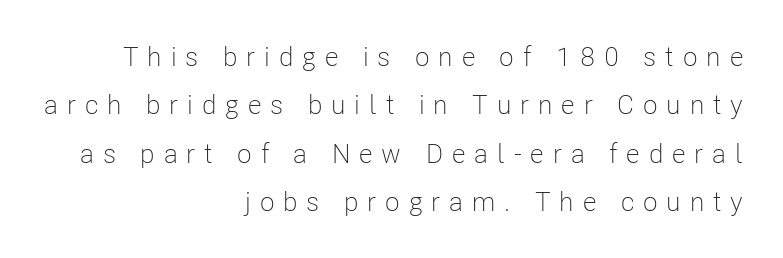
Q: Is the text bold? A: No.
Q: Is the text italic (slanted)? A: No, it is upright.
Q: Is the text underlined? A: No.
Q: How is the paragraph aligned? A: Right-aligned.
Q: Is the spacing between letters normal or unusually wide? A: Unusually wide.
